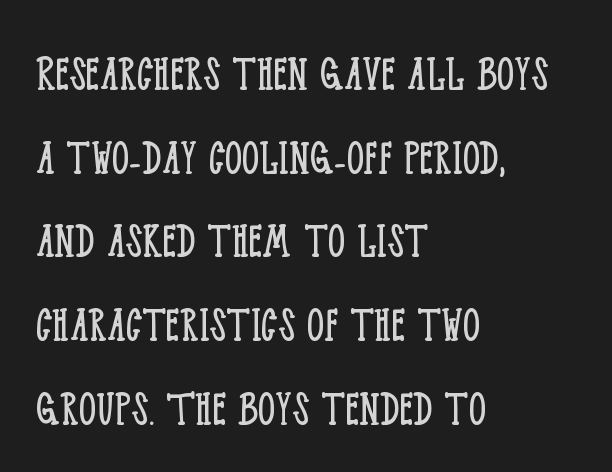
The image shows 54 px light, condensed serif type, upright; set left-aligned, normal line spacing (1.55x), normal letter spacing, not underlined; low stroke contrast and a large x-height.
